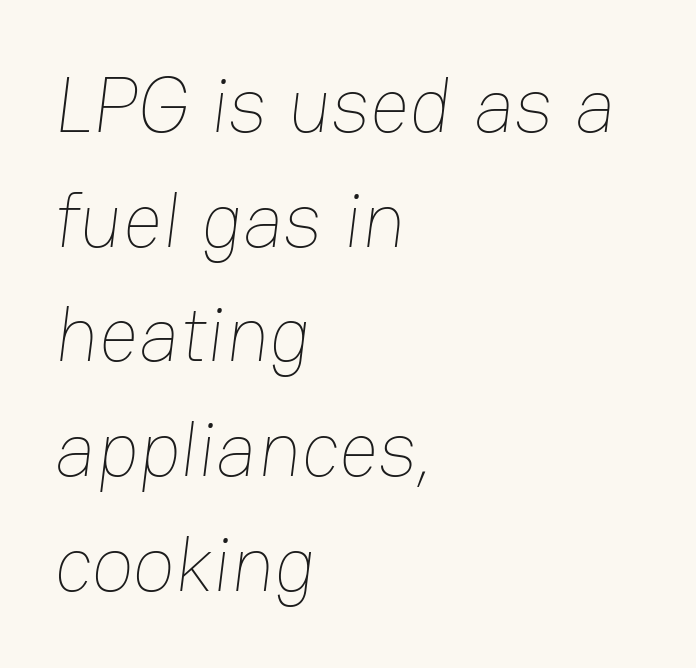
Q: Is the text bold? A: No.
Q: Is the text underlined? A: No.
Q: How is the paragraph aligned? A: Left-aligned.
Q: Is the spacing between letters normal or unusually wide? A: Normal.
Q: Is the spacing between lines tight, normal or loose? A: Normal.
Q: Width (condensed, normal, or wide)? A: Normal.
Q: Stroke contrast? A: Low.
Q: x-height? A: Medium.
Q: Monospaced? A: No.
